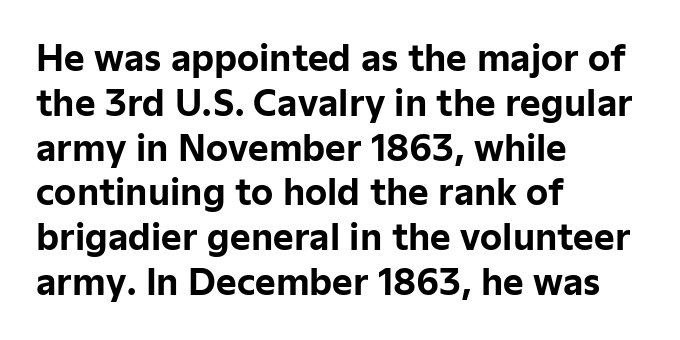
Caption: standard tracking, unaltered. Leading matches the norm, producing a regular column. Examine the stroke ends and you'll find no serifs. Notice how the passage keeps a crisp vertical edge on the left only. The glyphs are unaccompanied by any horizontal stroke below them. Notice how the stems are strictly vertical — no italics here.
